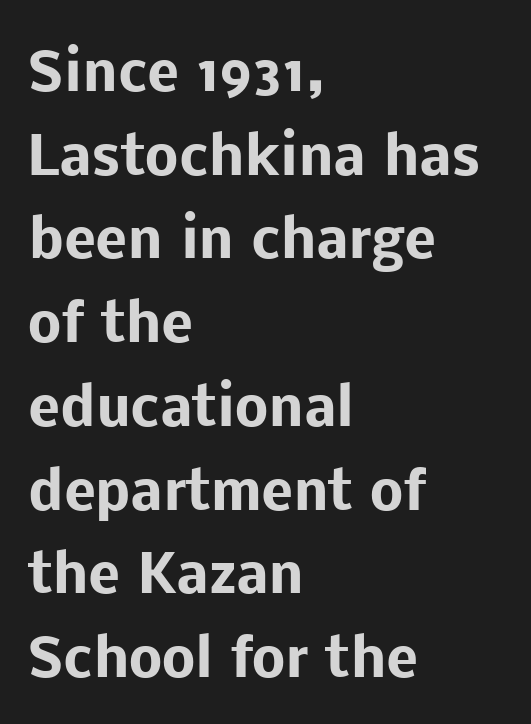
{"serif": "no", "italic": "no", "bold": "yes", "weight": "heavy", "width": "normal", "stroke_contrast": "low", "x_height": "medium", "monospaced": "no", "underline": "no", "align": "left", "line_spacing": "normal", "line_spacing_ratio": 1.58, "letter_spacing": "normal", "letter_spacing_em": 0.0, "glyph_px": 53}
